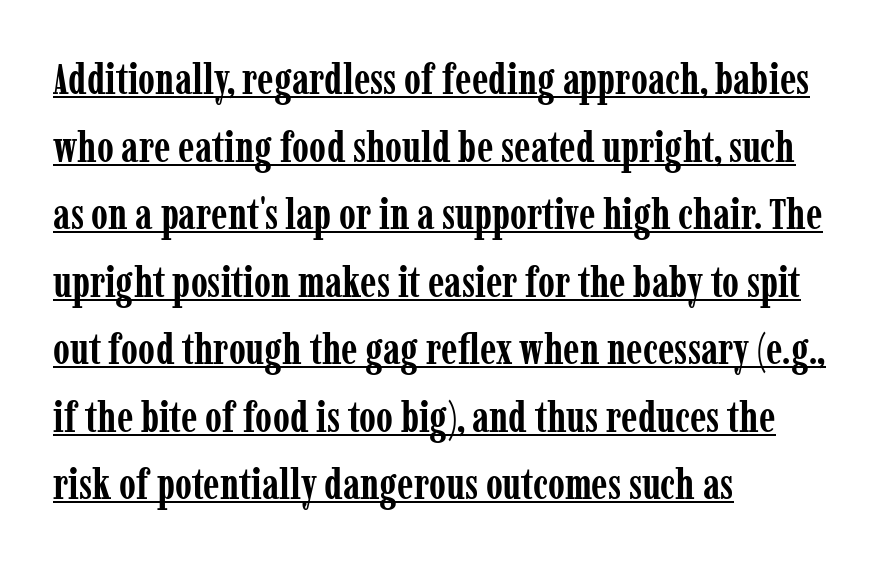
The image shows 43 px semibold, condensed serif type, upright; set left-aligned, normal line spacing (1.57x), normal letter spacing, underlined; low stroke contrast and a medium x-height.
